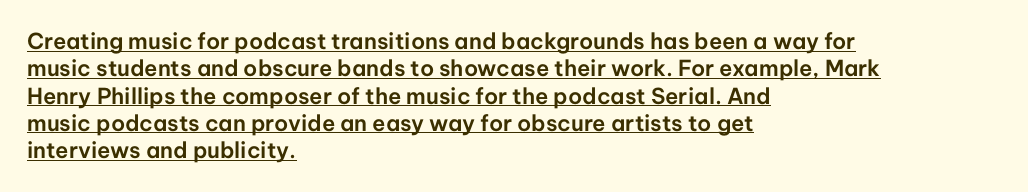
Horizontally, the lines are justified to the leading edge only. The letters stand straight up with perfectly vertical stems. Each line of the rendering has a horizontal stroke beneath the glyphs. The type is set solid horizontally, with unmodified tracking.
